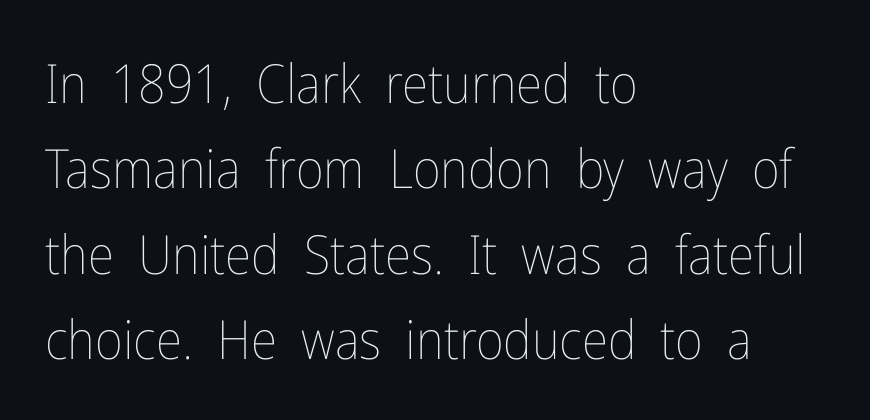
The image shows 54 px thin, condensed type, upright; set left-aligned, normal line spacing (1.58x), normal letter spacing, not underlined; low stroke contrast and a medium x-height.
